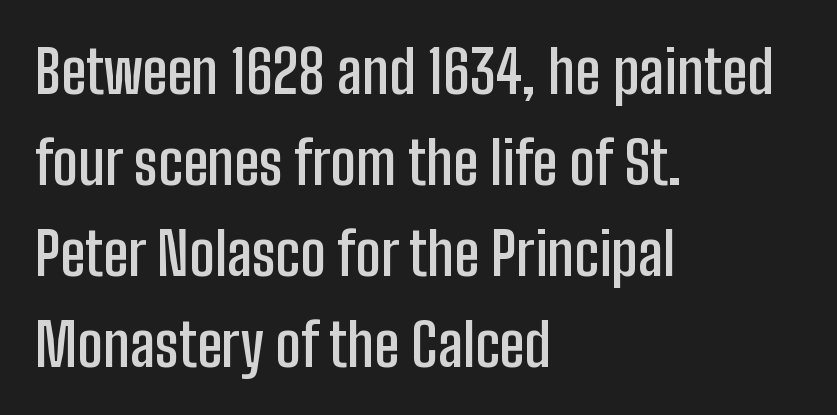
The block of text has a typical density, with ordinary space between rows. Notice the strokes are somewhat thickened but not fully heavy: this is a semibold. The letters advance in unequal steps, a hallmark of proportional type. The horizontal fit of the characters is conventional and even. Any mark beneath the type? The region is blank. What kind of face is this? One without serifs — a sans.
